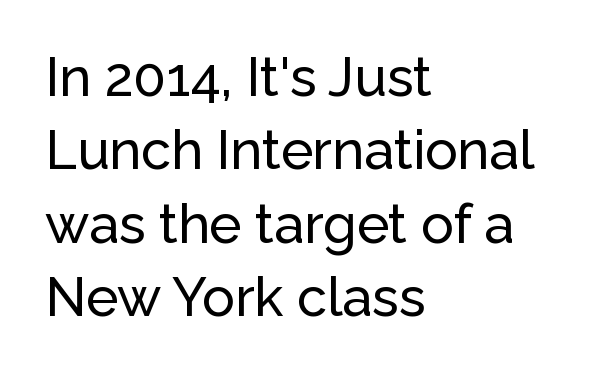
Q: Is the text italic (slanted)? A: No, it is upright.
Q: Is the typeface a serif or a sans-serif typeface? A: Sans-serif.
Q: Is the text underlined? A: No.
Q: How is the paragraph aligned? A: Left-aligned.
Q: Is the spacing between letters normal or unusually wide? A: Normal.
Q: Is the spacing between lines tight, normal or loose? A: Normal.
Q: Width (condensed, normal, or wide)? A: Normal.
Q: Stroke contrast? A: Low.
Q: x-height? A: Medium.
Q: Monospaced? A: No.
